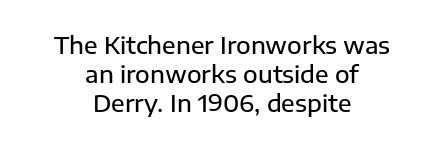
Q: Is the text italic (slanted)? A: No, it is upright.
Q: Is the text underlined? A: No.
Q: How is the paragraph aligned? A: Centered.
Q: Is the spacing between letters normal or unusually wide? A: Normal.
